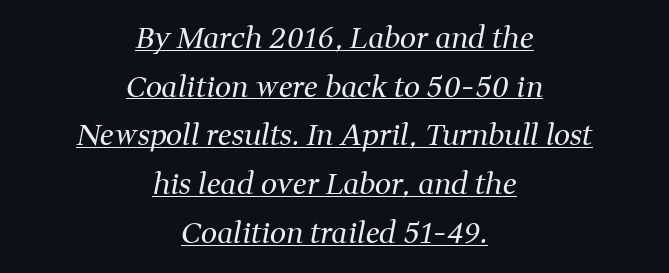
Q: Is the text bold? A: No.
Q: Is the text italic (slanted)? A: Yes, it leans right by about 11 degrees.
Q: Is the typeface a serif or a sans-serif typeface? A: Serif.
Q: Is the text underlined? A: Yes.
Q: How is the paragraph aligned? A: Centered.
Q: Is the spacing between letters normal or unusually wide? A: Normal.
Q: Is the spacing between lines tight, normal or loose? A: Normal.
Q: Width (condensed, normal, or wide)? A: Normal.
Q: Stroke contrast? A: Medium.
Q: x-height? A: Medium.
Q: Monospaced? A: No.
